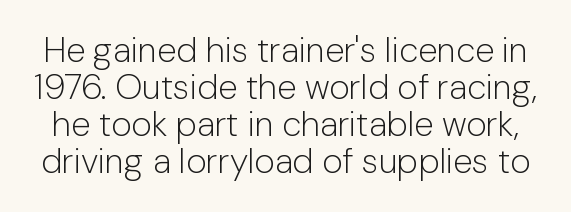
Q: Is the text bold? A: No.
Q: Is the text italic (slanted)? A: No, it is upright.
Q: Is the typeface a serif or a sans-serif typeface? A: Sans-serif.
Q: Is the text underlined? A: No.
Q: Is the spacing between letters normal or unusually wide? A: Normal.
Q: Is the spacing between lines tight, normal or loose? A: Tight.
Q: Width (condensed, normal, or wide)? A: Normal.
Q: Stroke contrast? A: Low.
Q: x-height? A: Medium.
Q: Monospaced? A: No.
